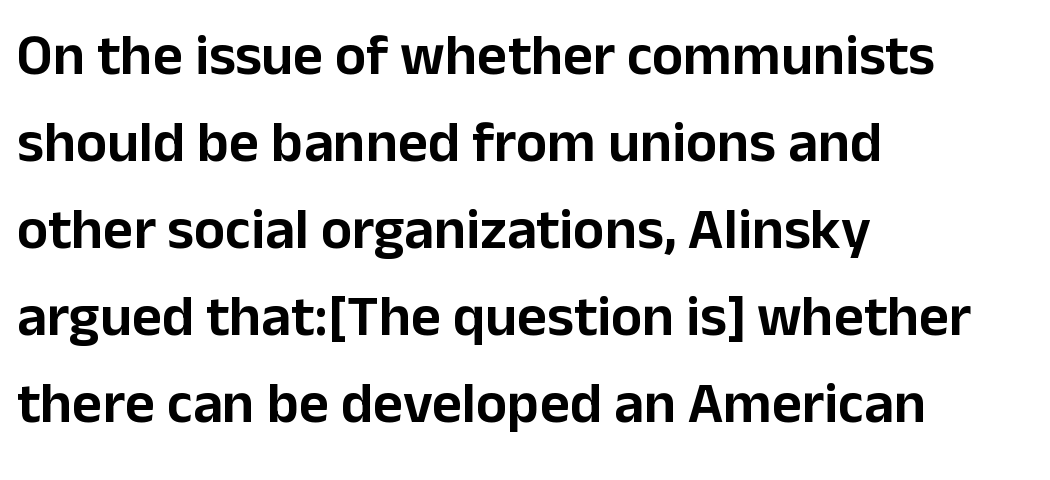
{"serif": "no", "italic": "no", "width": "normal", "stroke_contrast": "low", "x_height": "medium", "monospaced": "no", "underline": "no", "align": "left", "line_spacing": "normal", "line_spacing_ratio": 1.5, "letter_spacing": "normal", "letter_spacing_em": 0.0, "glyph_px": 58}
